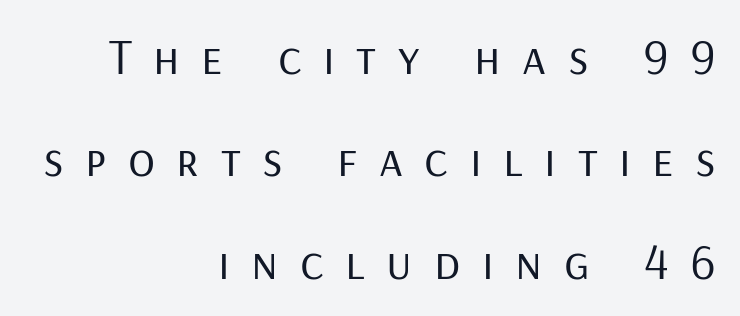
Q: Is the text bold? A: No.
Q: Is the text italic (slanted)? A: No, it is upright.
Q: Is the typeface a serif or a sans-serif typeface? A: Sans-serif.
Q: Is the text underlined? A: No.
Q: How is the paragraph aligned? A: Right-aligned.
Q: Is the spacing between letters normal or unusually wide? A: Unusually wide.
Q: Is the spacing between lines tight, normal or loose? A: Loose.
Q: Width (condensed, normal, or wide)? A: Normal.
Q: Stroke contrast? A: Low.
Q: x-height? A: Medium.
Q: Monospaced? A: No.
